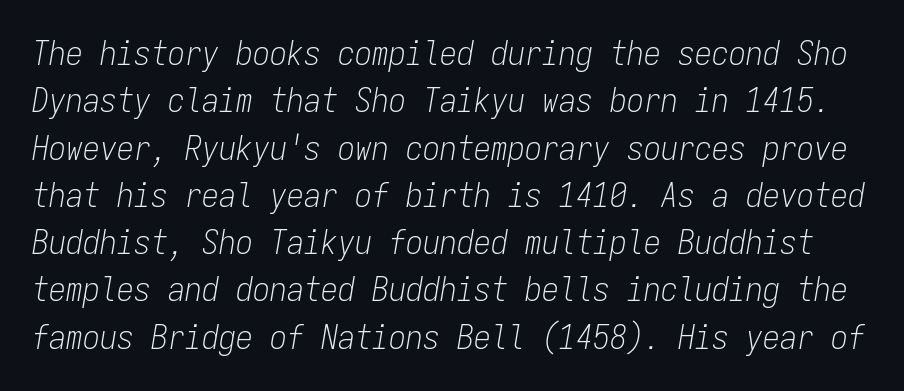
The image shows 34 px light, condensed type, italic (leaning right), monospaced; set normal line spacing (1.39x), normal letter spacing, not underlined; low stroke contrast and a medium x-height.
